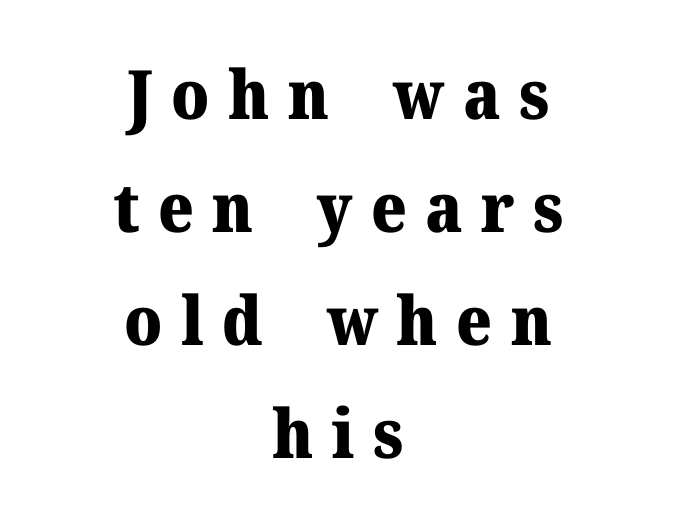
Q: Is the text bold? A: Yes.
Q: Is the text italic (slanted)? A: No, it is upright.
Q: Is the typeface a serif or a sans-serif typeface? A: Serif.
Q: Is the text underlined? A: No.
Q: How is the paragraph aligned? A: Centered.
Q: Is the spacing between letters normal or unusually wide? A: Unusually wide.
Q: Is the spacing between lines tight, normal or loose? A: Normal.
Q: Width (condensed, normal, or wide)? A: Normal.
Q: Stroke contrast? A: Medium.
Q: x-height? A: Medium.
Q: Monospaced? A: No.
